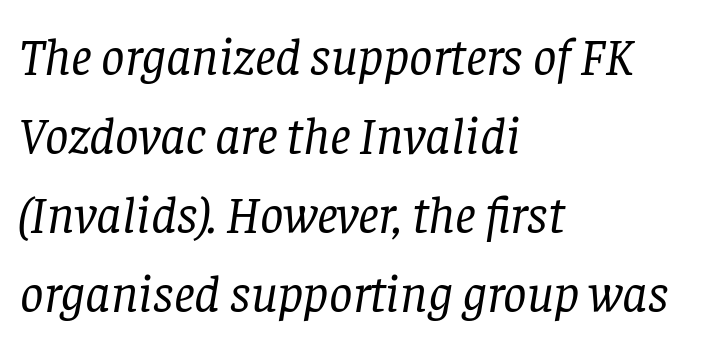
Here the designer chose a conventional face with non-uniform glyph widths. Italic: yes, the glyphs are oblique. The strip under each line holds only bare page. One-word summary of the alignment: left. Tracking here is standard; glyphs follow each other at the usual distance.
